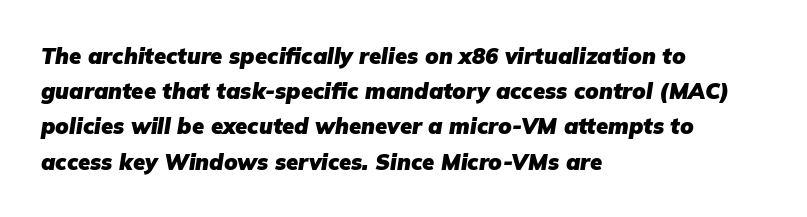
Evenly set lines give the paragraph a standard silhouette. Yep, that's italic — everything's leaning. The strokes are fattened all the way to bold. These lines are set flush left with a ragged right edge.
